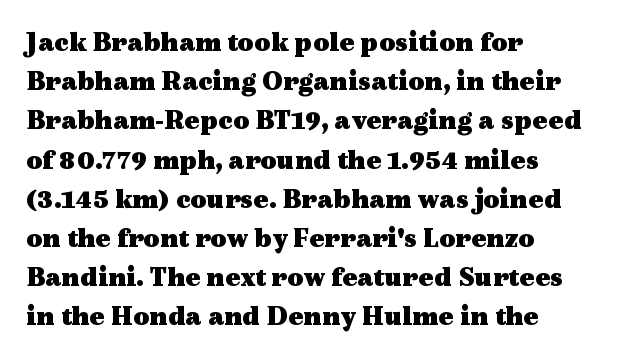
The gap between lines stays unmarked. This sample uses an upright cut, with every glyph sitting square on the baseline. Its strokes are broad and dark, the hallmark of bold type. Vertical spacing — default. The tracking reads as untouched default to a designer's eye. Where is the straight margin? On the left.
